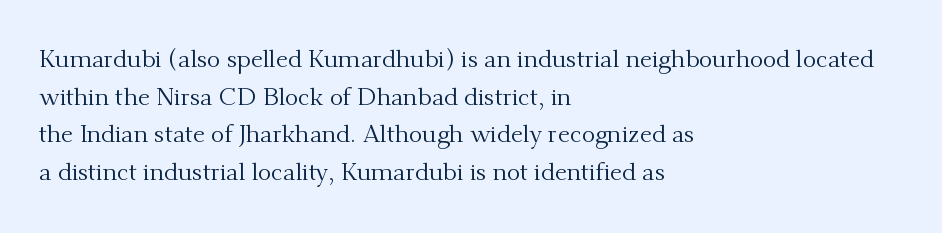
{"italic": "no", "bold": "no", "underline": "no", "align": "left", "line_spacing": "normal", "line_spacing_ratio": 1.51, "letter_spacing": "normal", "letter_spacing_em": 0.0, "glyph_px": 25}
